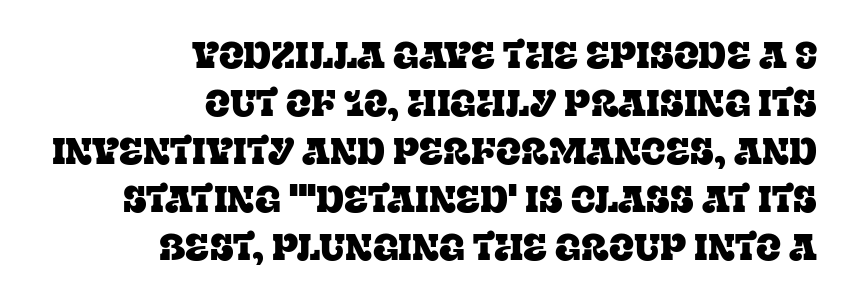
Q: Is the text italic (slanted)? A: No, it is upright.
Q: Is the typeface a serif or a sans-serif typeface? A: Serif.
Q: Is the text underlined? A: No.
Q: How is the paragraph aligned? A: Right-aligned.
Q: Is the spacing between letters normal or unusually wide? A: Normal.
Q: Is the spacing between lines tight, normal or loose? A: Normal.
Q: Width (condensed, normal, or wide)? A: Normal.
Q: Stroke contrast? A: Low.
Q: x-height? A: Large.
Q: Monospaced? A: No.
